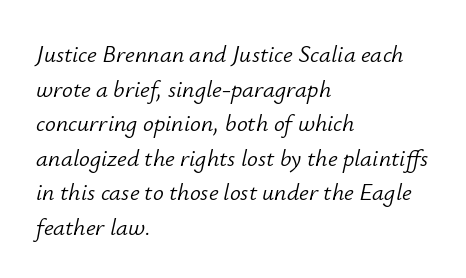
Vertical spacing — default. There is no visible air inserted between adjacent glyphs. Leftover space on each line is placed entirely after the last word. An italicized treatment has been applied to the whole sample. Weight: regular or lighter.
